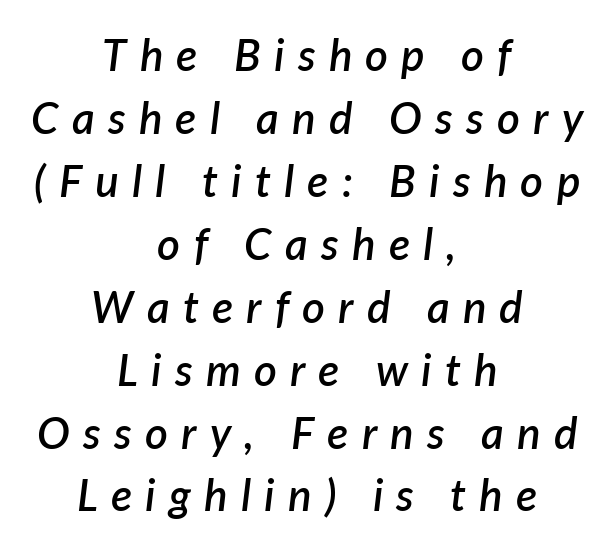
{"italic": "yes", "lean": "right", "slant_degrees": 7, "bold": "semi", "weight": "semibold", "width": "normal", "stroke_contrast": "low", "x_height": "medium", "monospaced": "no", "underline": "no", "align": "center", "line_spacing": "normal", "line_spacing_ratio": 1.43, "letter_spacing": "wide", "letter_spacing_em": 0.3, "glyph_px": 44}
